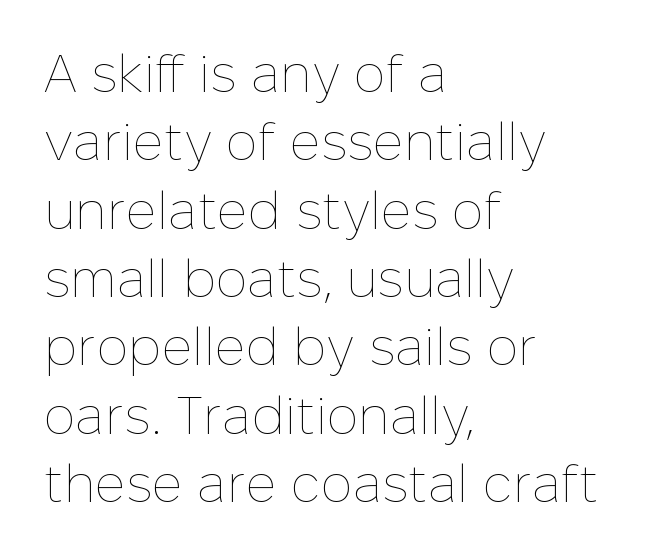
Q: Is the text bold? A: No.
Q: Is the text italic (slanted)? A: No, it is upright.
Q: Is the text underlined? A: No.
Q: How is the paragraph aligned? A: Left-aligned.
Q: Is the spacing between letters normal or unusually wide? A: Normal.
Q: Is the spacing between lines tight, normal or loose? A: Normal.
Q: Width (condensed, normal, or wide)? A: Normal.
Q: Stroke contrast? A: Low.
Q: x-height? A: Medium.
Q: Monospaced? A: No.
